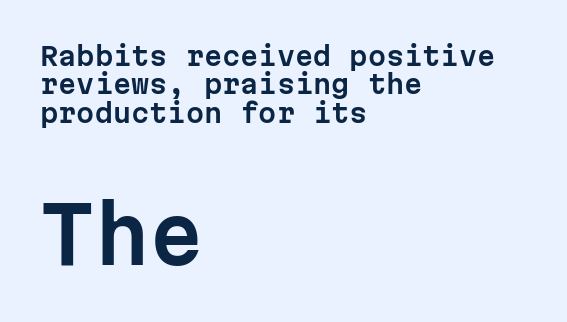
The image shows 78 px sans-serif type, upright, monospaced; set left-aligned, tight line spacing (1.09x), normal letter spacing, not underlined; the second (bottom) block is 3.0x larger; low stroke contrast and a medium x-height.
